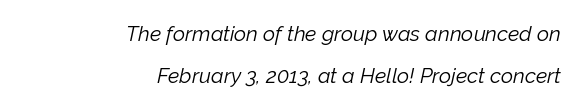
{"italic": "yes", "lean": "right", "slant_degrees": 12, "bold": "no", "underline": "no", "align": "right", "line_spacing": "loose", "line_spacing_ratio": 2.02, "letter_spacing": "normal", "letter_spacing_em": 0.0, "glyph_px": 21}
